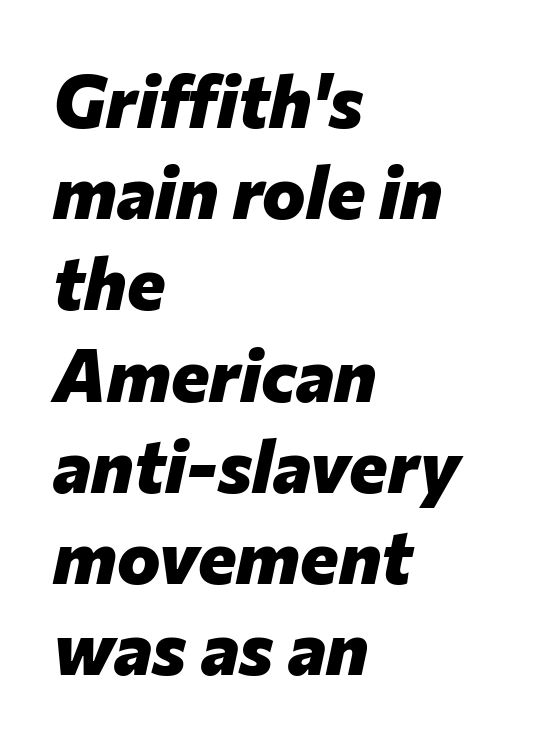
Does the copy run flush right? No — it runs flush left. I'd describe the lettering as bold — thick and assertive. Leading: standard. Note the varied advance widths — an 'i' is clearly narrower than an 'm'.
